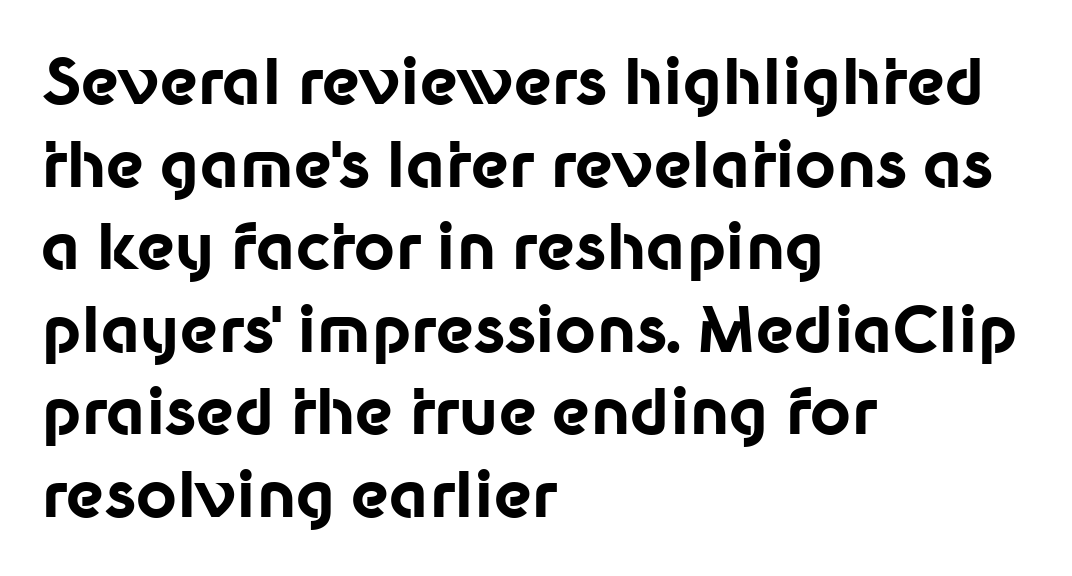
Rule under the text: the space is simply empty. You'd pick this weight for a headline — it's a proper bold. Spacing verdict: proportional, widths tailored to each character. The typography opts for an upright posture over an oblique one. This sample keeps an unexceptional amount of space between lines.
